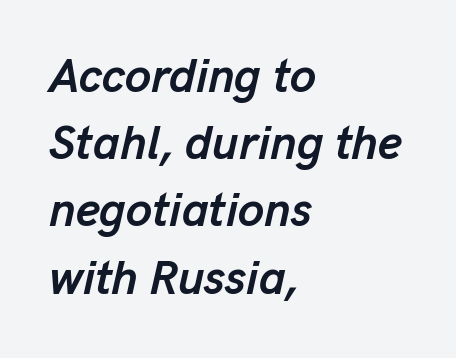
The image shows 47 px semibold type, italic (leaning right); set left-aligned, normal line spacing (1.43x), normal letter spacing, not underlined; low stroke contrast and a medium x-height.
